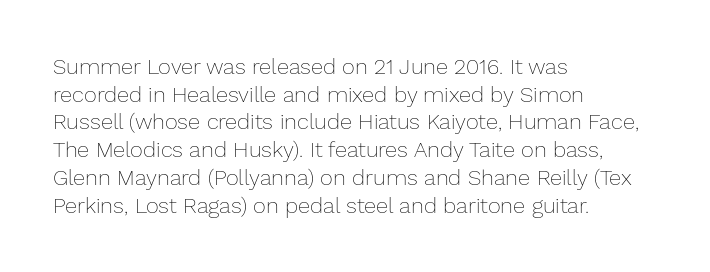
{"italic": "no", "bold": "no", "underline": "no", "align": "left", "line_spacing": "normal", "line_spacing_ratio": 1.26, "letter_spacing": "normal", "letter_spacing_em": 0.0, "glyph_px": 22}
